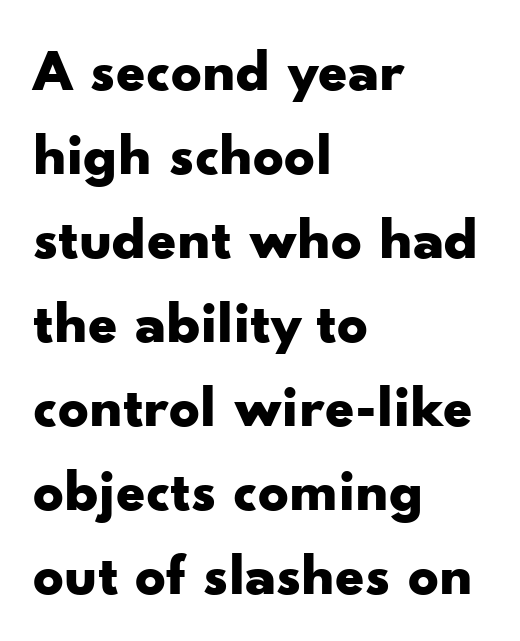
{"serif": "no", "italic": "no", "bold": "yes", "weight": "bold", "width": "wide", "stroke_contrast": "low", "x_height": "small", "monospaced": "no", "underline": "no", "align": "left", "line_spacing": "normal", "line_spacing_ratio": 1.4, "letter_spacing": "normal", "letter_spacing_em": 0.0, "glyph_px": 60}
